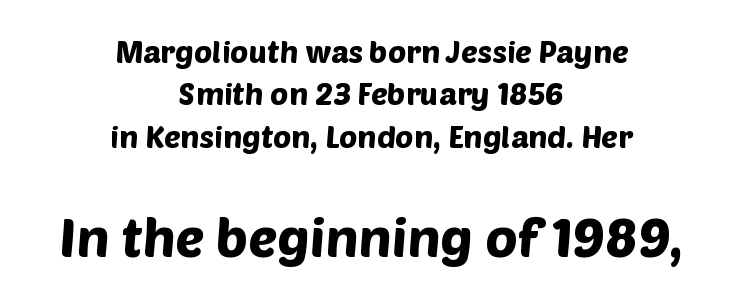
{"serif": "no", "width": "normal", "stroke_contrast": "low", "x_height": "large", "monospaced": "no", "underline": "no", "align": "center", "line_spacing": "normal", "line_spacing_ratio": 1.37, "letter_spacing": "normal", "letter_spacing_em": 0.0, "larger_block": "second", "size_ratio": 1.74, "glyph_px": 54}
